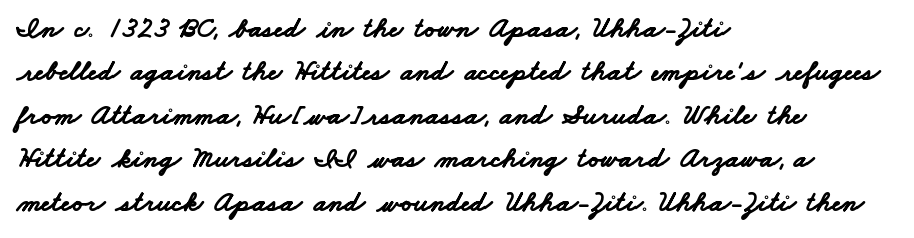
{"serif": "no", "bold": "yes", "weight": "bold", "width": "wide", "stroke_contrast": "low", "x_height": "small", "monospaced": "no", "underline": "no", "align": "left", "line_spacing": "normal", "line_spacing_ratio": 1.5, "letter_spacing": "normal", "letter_spacing_em": 0.0, "glyph_px": 29}
